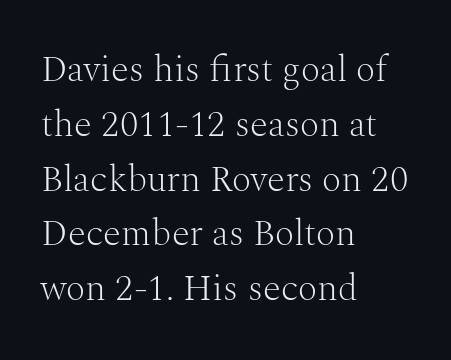
Q: Is the text bold? A: No.
Q: Is the text italic (slanted)? A: No, it is upright.
Q: Is the typeface a serif or a sans-serif typeface? A: Serif.
Q: Is the text underlined? A: No.
Q: How is the paragraph aligned? A: Left-aligned.
Q: Is the spacing between letters normal or unusually wide? A: Normal.
Q: Is the spacing between lines tight, normal or loose? A: Normal.
Q: Width (condensed, normal, or wide)? A: Normal.
Q: Stroke contrast? A: Medium.
Q: x-height? A: Medium.
Q: Monospaced? A: No.
